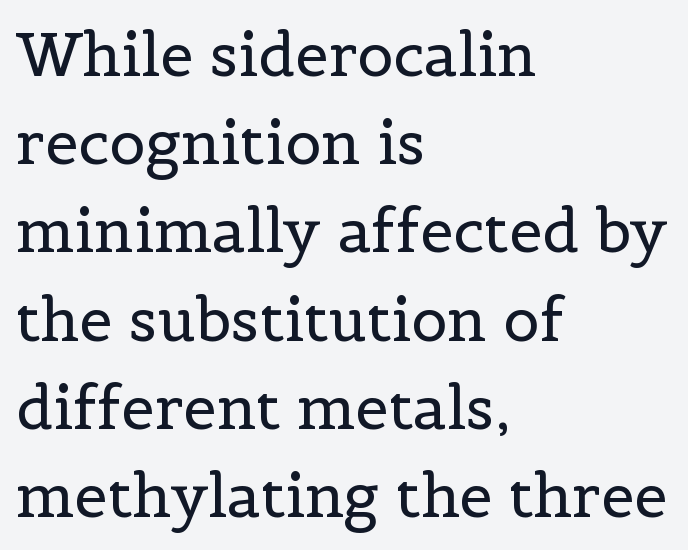
Q: Is the text bold? A: No.
Q: Is the text italic (slanted)? A: No, it is upright.
Q: Is the typeface a serif or a sans-serif typeface? A: Serif.
Q: Is the text underlined? A: No.
Q: How is the paragraph aligned? A: Left-aligned.
Q: Is the spacing between letters normal or unusually wide? A: Normal.
Q: Is the spacing between lines tight, normal or loose? A: Normal.
Q: Width (condensed, normal, or wide)? A: Normal.
Q: x-height? A: Medium.
Q: Monospaced? A: No.
